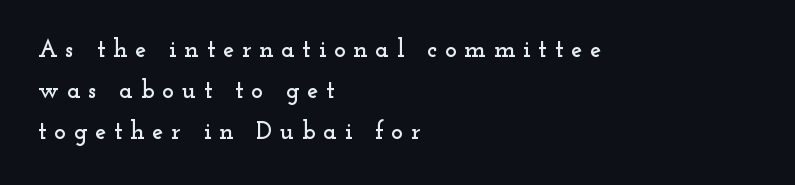
{"italic": "no", "underline": "no", "align": "left", "line_spacing": "normal", "line_spacing_ratio": 1.65, "letter_spacing": "wide", "letter_spacing_em": 0.31, "glyph_px": 25}
